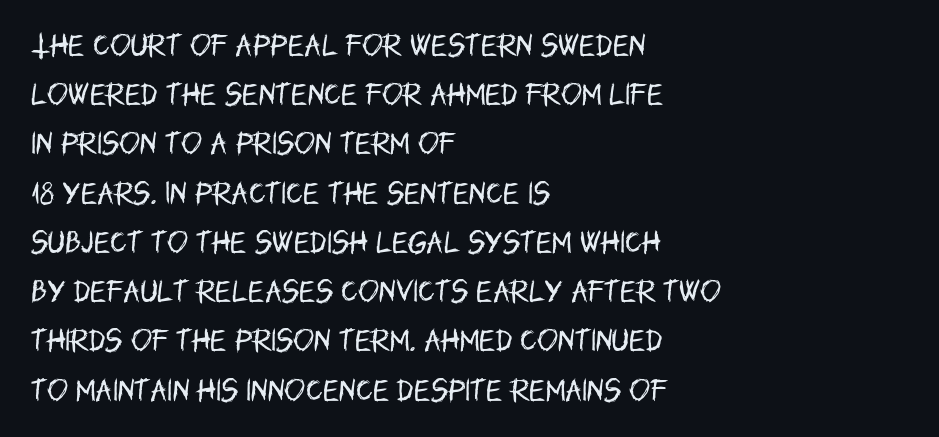
Q: Is the text bold? A: No.
Q: Is the text italic (slanted)? A: No, it is upright.
Q: Is the text underlined? A: No.
Q: How is the paragraph aligned? A: Left-aligned.
Q: Is the spacing between letters normal or unusually wide? A: Normal.
Q: Is the spacing between lines tight, normal or loose? A: Loose.
